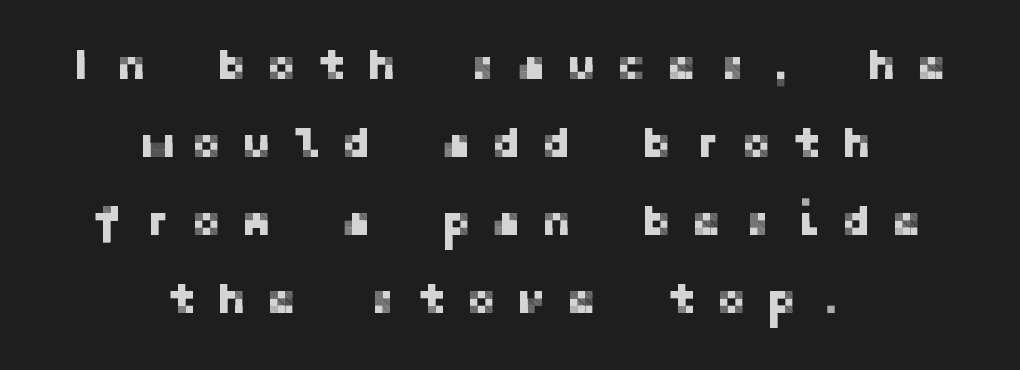
The image shows 44 px sans-serif type, upright; set centered, line spacing 1.77x, unusually wide letter spacing (+0.47 em), not underlined; low stroke contrast and a medium x-height.
